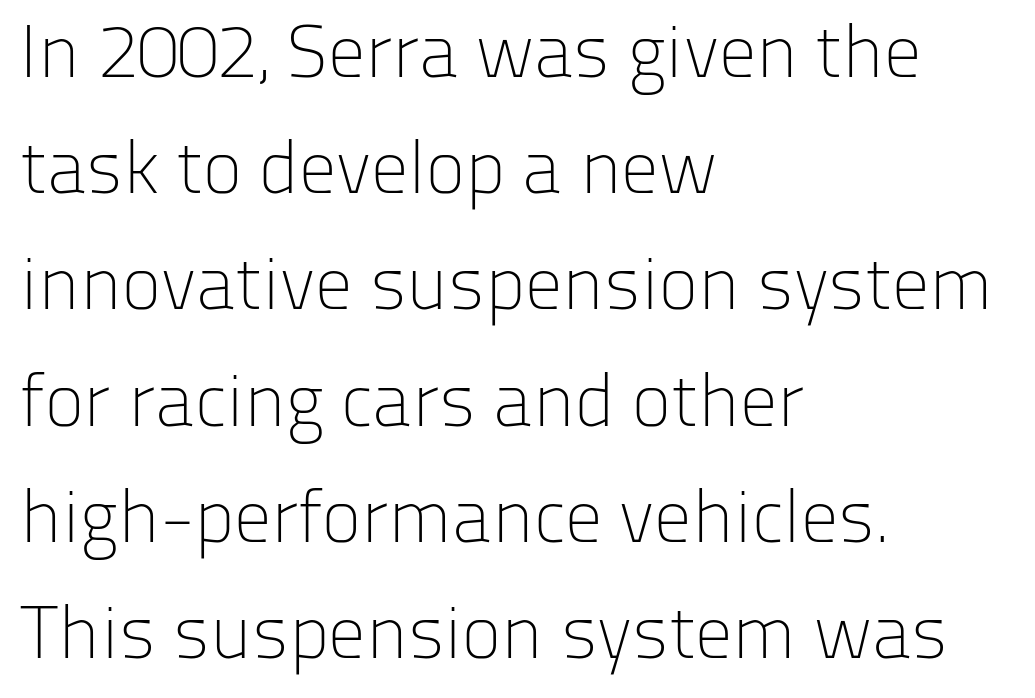
A typesetter would mark this as roman, not italic. Character widths vary here, with narrow letters taking less room than wide ones. Nothing sits at the stroke ends, so this counts as sans-serif. Quick note: underline off. Casual observation: everything's shoved over to the left. Leading: standard.
